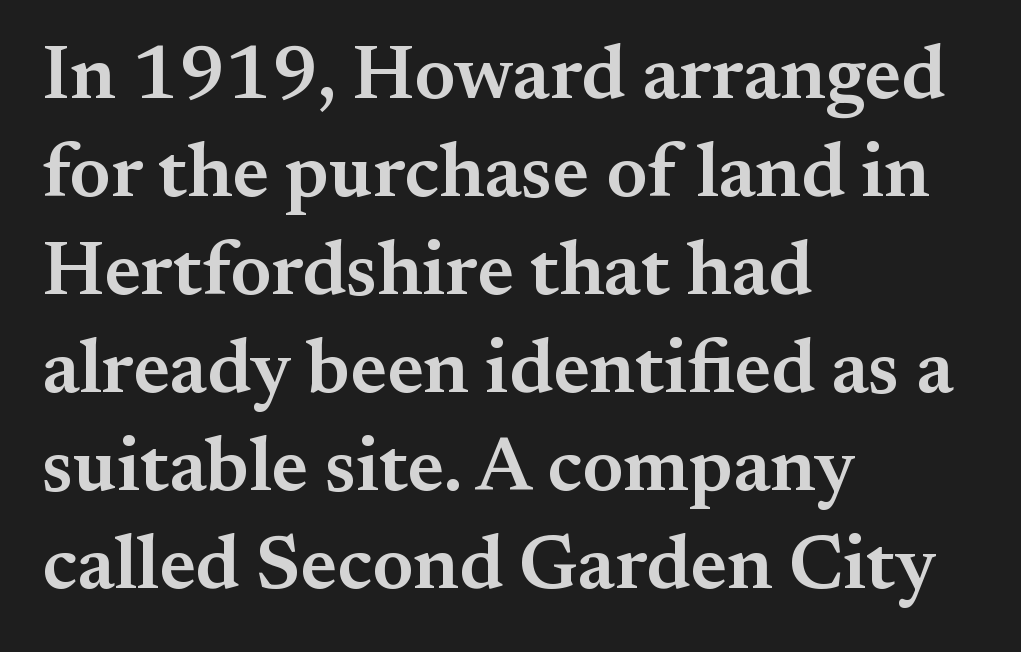
A typesetter would mark this as roman, not italic. Honestly, the letter spacing is just normal — you wouldn't notice it. Anything drawn beneath the words? Only blank space. Every row of glyphs begins at an identical x-position on the left. Successive baselines arrive at the customary interval. The designer went with a serif here, giving each stem small feet.
